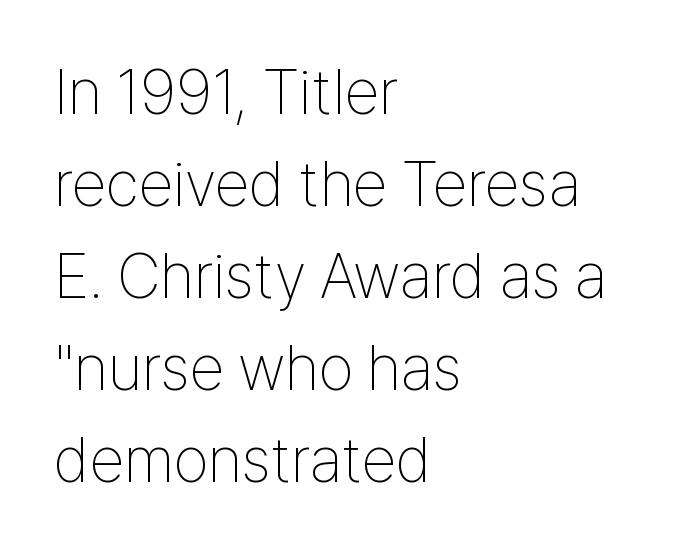
The image shows 63 px thin, condensed sans-serif type, upright; set left-aligned, normal line spacing (1.46x), normal letter spacing, not underlined; low stroke contrast and a medium x-height.
